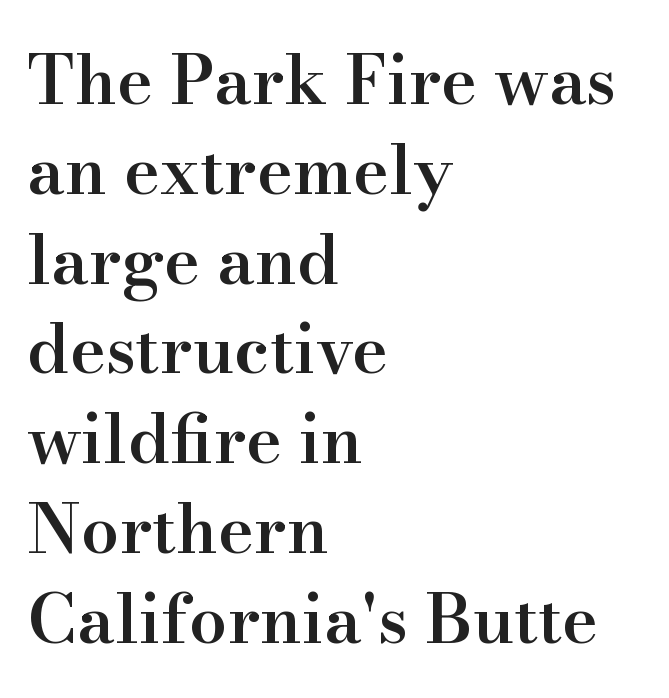
The image shows 68 px semibold serif type, upright; set left-aligned, normal line spacing (1.32x), normal letter spacing, not underlined; high stroke contrast and a small x-height.
